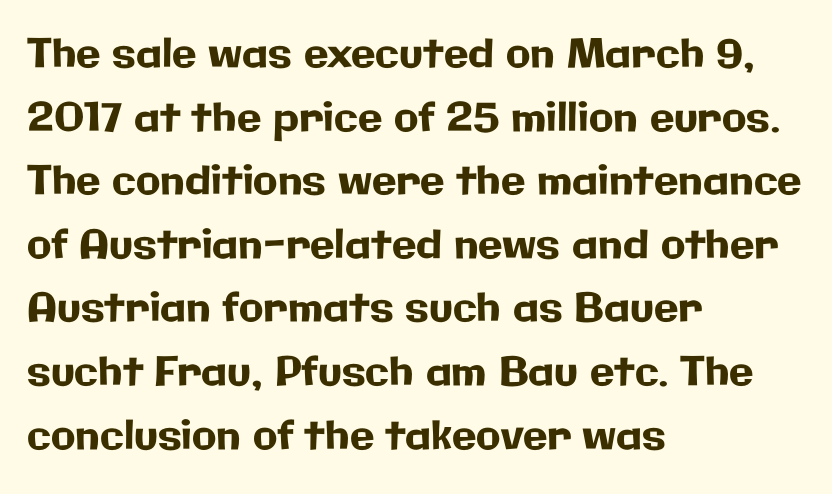
{"serif": "no", "italic": "no", "width": "normal", "stroke_contrast": "low", "x_height": "medium", "monospaced": "no", "underline": "no", "align": "left", "line_spacing": "normal", "line_spacing_ratio": 1.59, "letter_spacing": "normal", "letter_spacing_em": 0.0, "glyph_px": 40}
